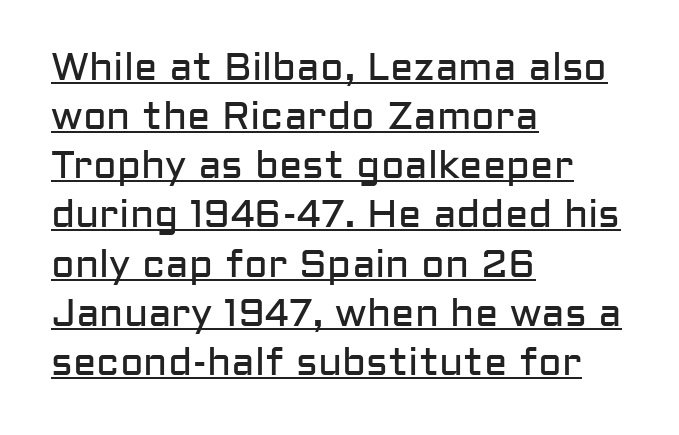
{"serif": "no", "italic": "no", "bold": "no", "weight": "regular", "width": "normal", "stroke_contrast": "low", "x_height": "medium", "monospaced": "no", "underline": "yes", "align": "left", "line_spacing": "normal", "line_spacing_ratio": 1.26, "letter_spacing": "normal", "letter_spacing_em": 0.0, "glyph_px": 39}
